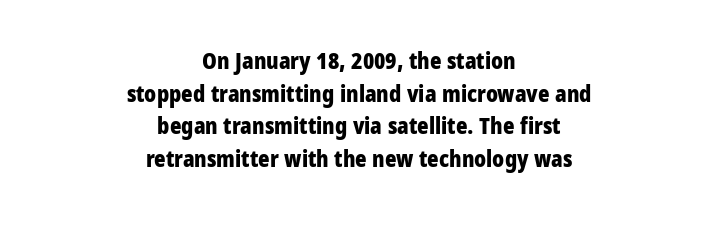
The image shows 22 px bold type, upright; set centered, normal line spacing (1.48x), normal letter spacing, not underlined.
